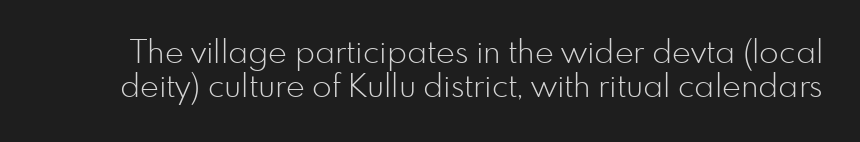
The image shows 32 px light sans-serif type, upright; set tight line spacing (1.06x), normal letter spacing, not underlined; low stroke contrast and a small x-height.
